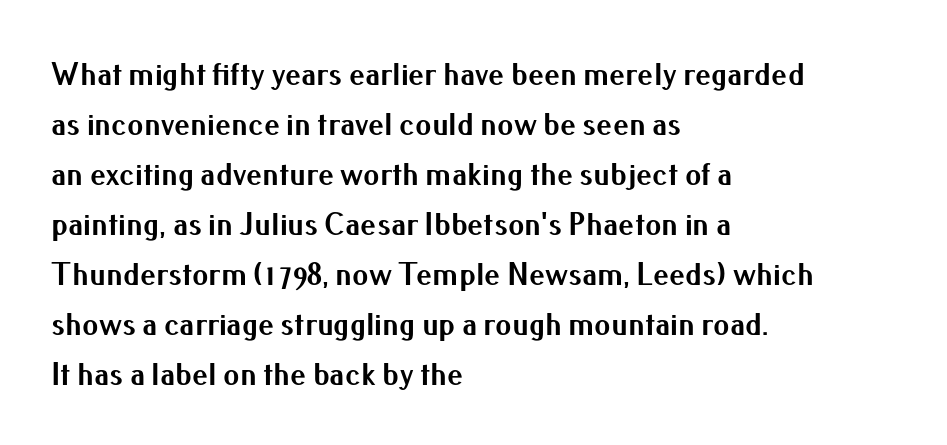
The image shows 32 px bold sans-serif type, upright; set left-aligned, normal line spacing (1.56x), normal letter spacing, not underlined; medium stroke contrast and a small x-height.
